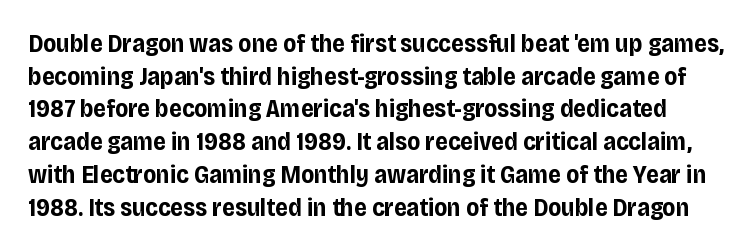
The image shows 25 px bold type, upright; set normal line spacing (1.31x), normal letter spacing, not underlined.
